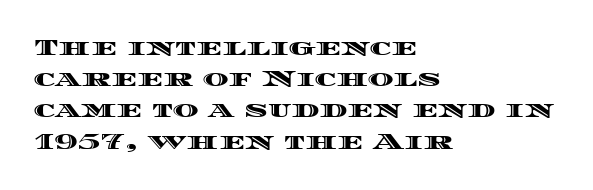
{"italic": "no", "underline": "no", "align": "left", "line_spacing": "normal", "line_spacing_ratio": 1.42, "letter_spacing": "normal", "letter_spacing_em": 0.0, "glyph_px": 22}
